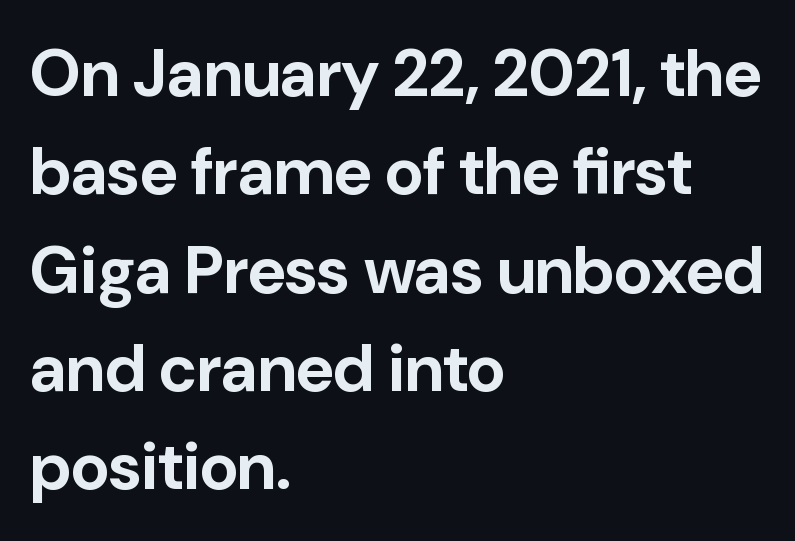
The image shows 66 px bold sans-serif type, upright; set left-aligned, normal line spacing (1.49x), normal letter spacing, not underlined; low stroke contrast and a medium x-height.
